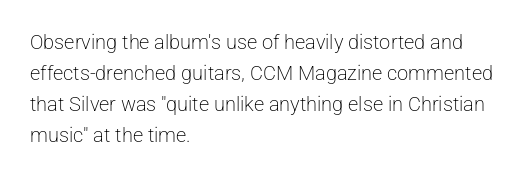
Q: Is the text bold? A: No.
Q: Is the text italic (slanted)? A: No, it is upright.
Q: Is the text underlined? A: No.
Q: How is the paragraph aligned? A: Left-aligned.
Q: Is the spacing between letters normal or unusually wide? A: Normal.
Q: Is the spacing between lines tight, normal or loose? A: Normal.
